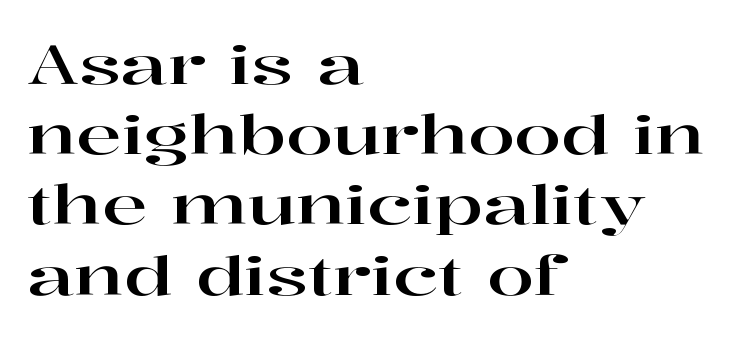
Style check: upright. This is serif lettering, the kind often seen in printed books. The letters advance in unequal steps, a hallmark of proportional type. Is the block centered? No — it sits flush against the left margin. Students, note that the glyphs here touch the page at normal intervals.
